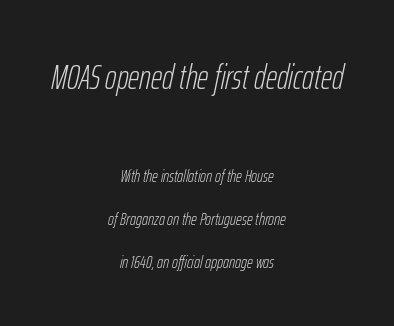
Q: Is the text bold? A: No.
Q: Is the text italic (slanted)? A: Yes, it leans right by about 12 degrees.
Q: Is the text underlined? A: No.
Q: How is the paragraph aligned? A: Centered.
Q: Is the spacing between letters normal or unusually wide? A: Normal.
Q: Is the spacing between lines tight, normal or loose? A: Loose.
Q: Which block of text is set in a larger size, the first (top) or the second (bottom)? A: The first (top) one.
Q: Width (condensed, normal, or wide)? A: Condensed.
Q: Stroke contrast? A: Low.
Q: x-height? A: Medium.
Q: Monospaced? A: No.
